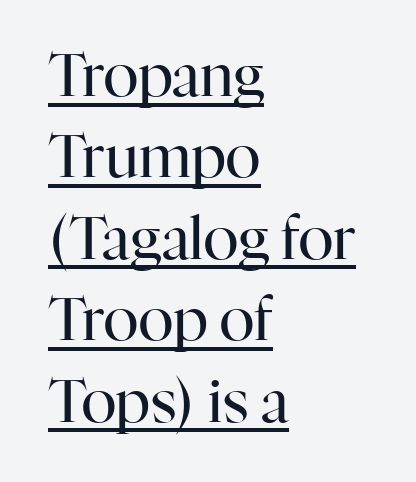
Q: Is the text bold? A: No.
Q: Is the text italic (slanted)? A: No, it is upright.
Q: Is the typeface a serif or a sans-serif typeface? A: Serif.
Q: Is the text underlined? A: Yes.
Q: How is the paragraph aligned? A: Left-aligned.
Q: Is the spacing between letters normal or unusually wide? A: Normal.
Q: Is the spacing between lines tight, normal or loose? A: Normal.
Q: Width (condensed, normal, or wide)? A: Normal.
Q: Stroke contrast? A: High.
Q: x-height? A: Medium.
Q: Monospaced? A: No.
